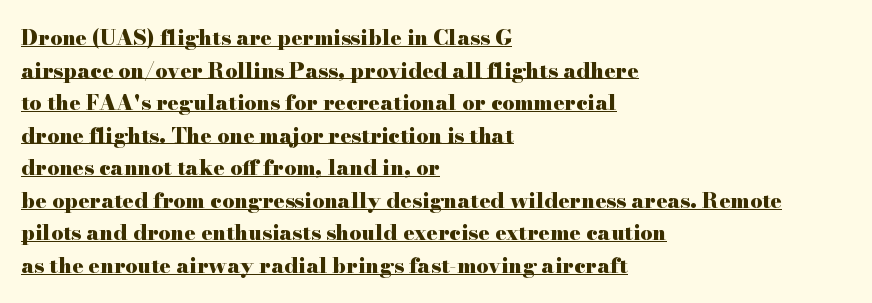
Q: Is the text bold? A: Yes.
Q: Is the text italic (slanted)? A: No, it is upright.
Q: Is the text underlined? A: Yes.
Q: How is the paragraph aligned? A: Left-aligned.
Q: Is the spacing between letters normal or unusually wide? A: Normal.
Q: Is the spacing between lines tight, normal or loose? A: Normal.
